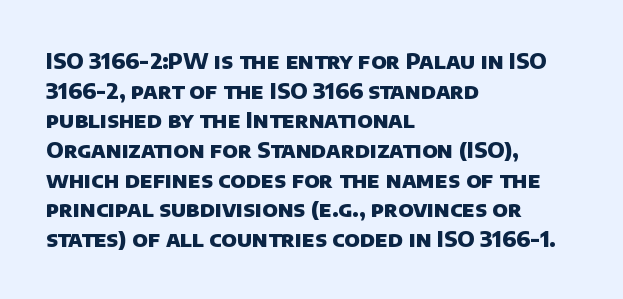
Q: Is the text bold? A: Yes.
Q: Is the text underlined? A: No.
Q: How is the paragraph aligned? A: Left-aligned.
Q: Is the spacing between letters normal or unusually wide? A: Normal.
Q: Is the spacing between lines tight, normal or loose? A: Normal.
